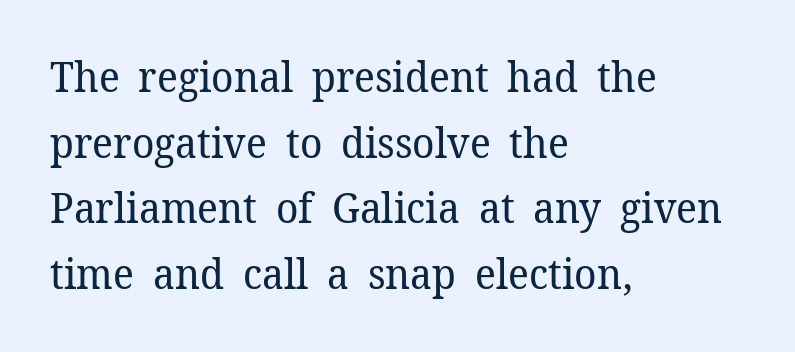
The image shows 42 px regular-weight serif type, upright; set left-aligned, normal line spacing (1.56x), normal letter spacing, not underlined; low stroke contrast and a medium x-height.
